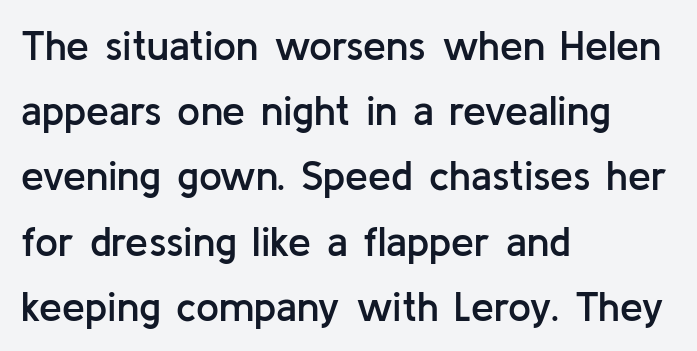
{"serif": "no", "italic": "no", "bold": "semi", "weight": "semibold", "width": "normal", "stroke_contrast": "low", "x_height": "medium", "monospaced": "no", "underline": "no", "align": "left", "line_spacing": "normal", "line_spacing_ratio": 1.59, "letter_spacing": "normal", "letter_spacing_em": 0.0, "glyph_px": 41}
